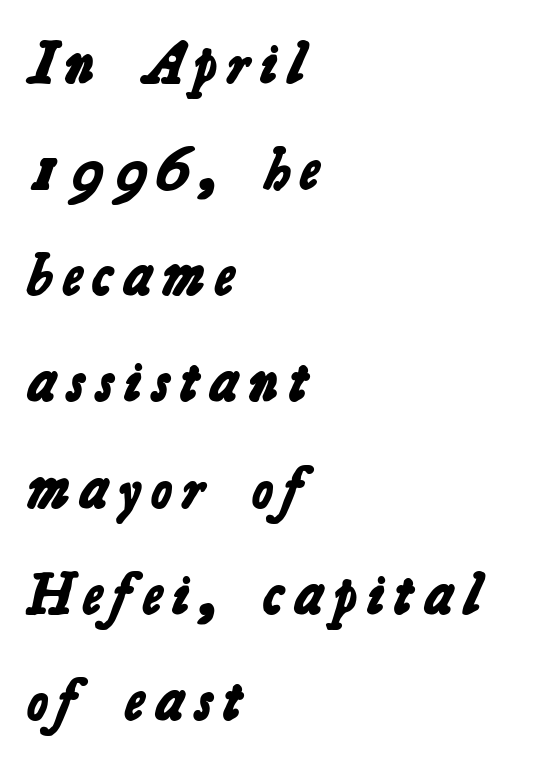
The image shows 58 px bold sans-serif type; set left-aligned, line spacing 1.83x, not underlined; low stroke contrast and a medium x-height.
